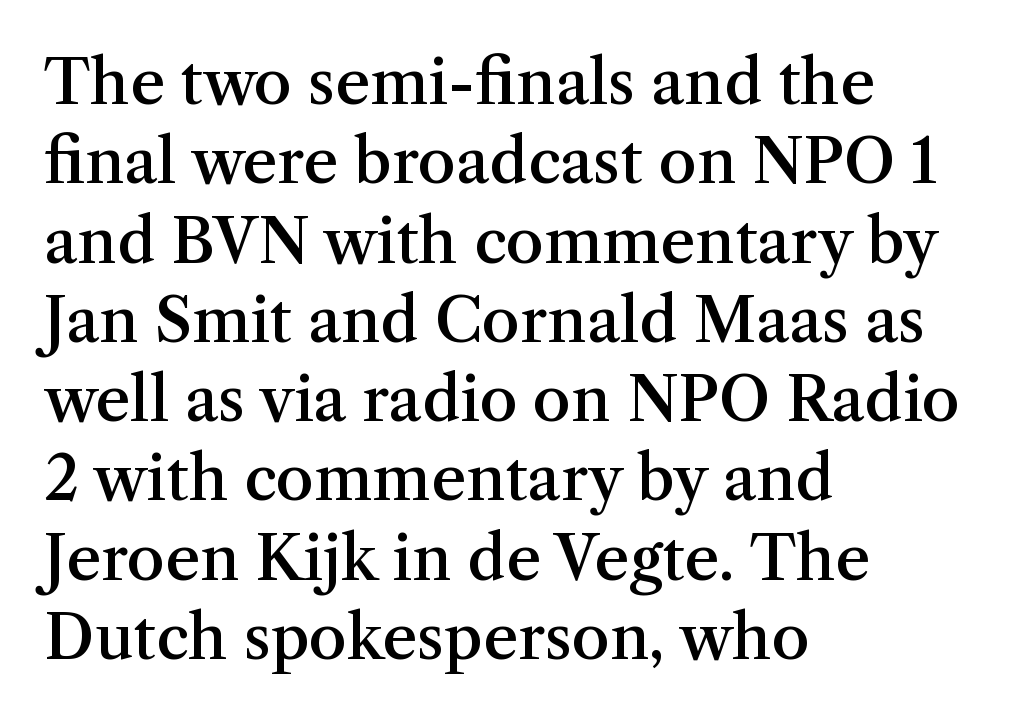
{"serif": "yes", "italic": "no", "bold": "semi", "weight": "semibold", "width": "normal", "stroke_contrast": "medium", "x_height": "medium", "monospaced": "no", "underline": "no", "align": "left", "line_spacing": "normal", "line_spacing_ratio": 1.3, "letter_spacing": "normal", "letter_spacing_em": 0.0, "glyph_px": 61}
